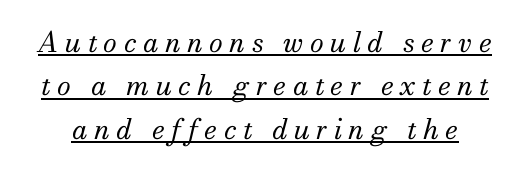
{"serif": "yes", "italic": "yes", "lean": "right", "slant_degrees": 13, "bold": "no", "weight": "regular", "width": "normal", "stroke_contrast": "medium", "x_height": "small", "monospaced": "no", "underline": "yes", "line_spacing": "normal", "line_spacing_ratio": 1.55, "letter_spacing": "wide", "letter_spacing_em": 0.23, "glyph_px": 28}
